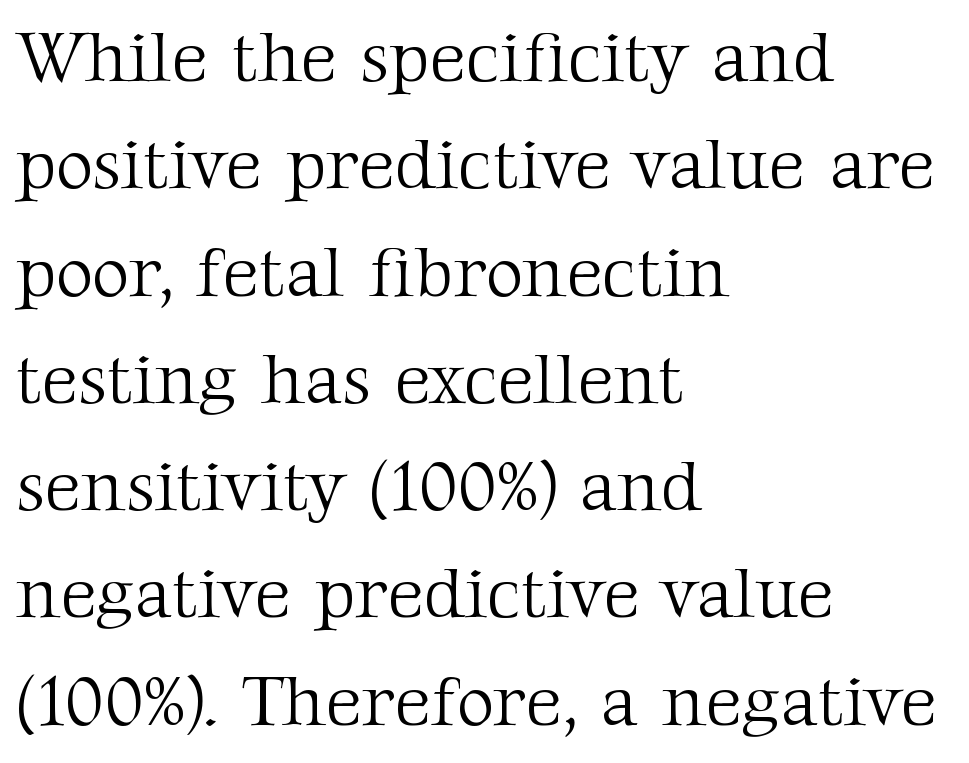
{"serif": "yes", "italic": "no", "bold": "no", "weight": "light", "width": "normal", "stroke_contrast": "medium", "x_height": "medium", "monospaced": "no", "underline": "no", "align": "left", "line_spacing": "normal", "line_spacing_ratio": 1.49, "letter_spacing": "normal", "letter_spacing_em": 0.0, "glyph_px": 72}
